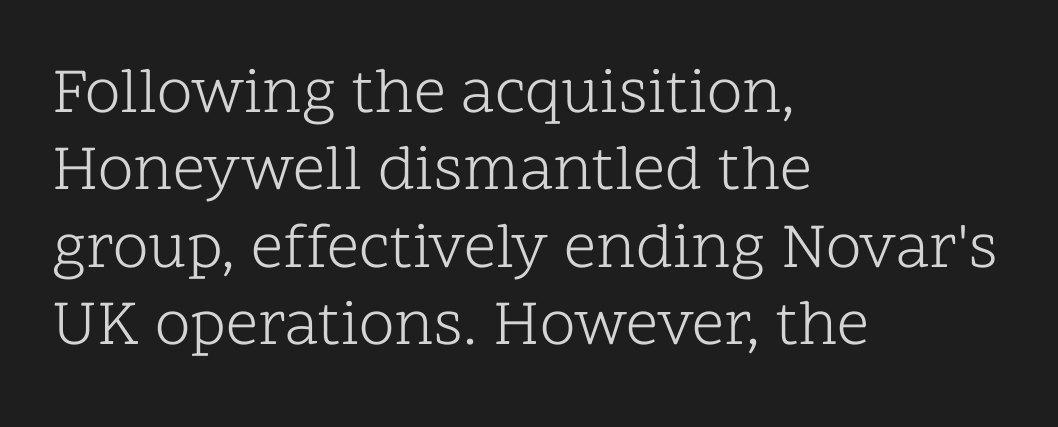
Q: Is the text bold? A: No.
Q: Is the text italic (slanted)? A: No, it is upright.
Q: Is the typeface a serif or a sans-serif typeface? A: Serif.
Q: Is the text underlined? A: No.
Q: How is the paragraph aligned? A: Left-aligned.
Q: Is the spacing between letters normal or unusually wide? A: Normal.
Q: Width (condensed, normal, or wide)? A: Normal.
Q: Stroke contrast? A: Low.
Q: x-height? A: Medium.
Q: Monospaced? A: No.
